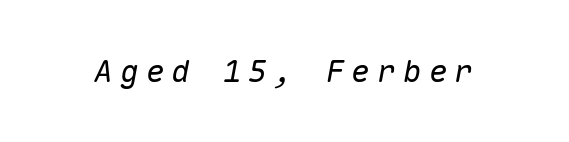
Q: Is the text italic (slanted)? A: Yes, it leans right by about 10 degrees.
Q: Is the text underlined? A: No.
Q: Is the spacing between letters normal or unusually wide? A: Unusually wide.
Q: Width (condensed, normal, or wide)? A: Normal.
Q: Stroke contrast? A: Medium.
Q: x-height? A: Medium.
Q: Monospaced? A: Yes.
